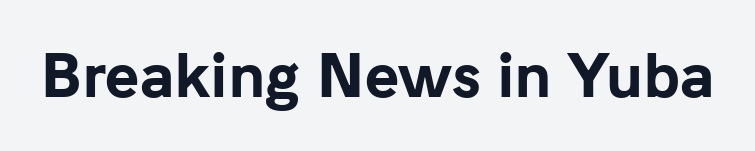
Q: Is the text bold? A: Yes.
Q: Is the text italic (slanted)? A: No, it is upright.
Q: Is the typeface a serif or a sans-serif typeface? A: Sans-serif.
Q: Is the text underlined? A: No.
Q: Is the spacing between letters normal or unusually wide? A: Normal.
Q: Width (condensed, normal, or wide)? A: Normal.
Q: Stroke contrast? A: Low.
Q: x-height? A: Medium.
Q: Monospaced? A: No.
